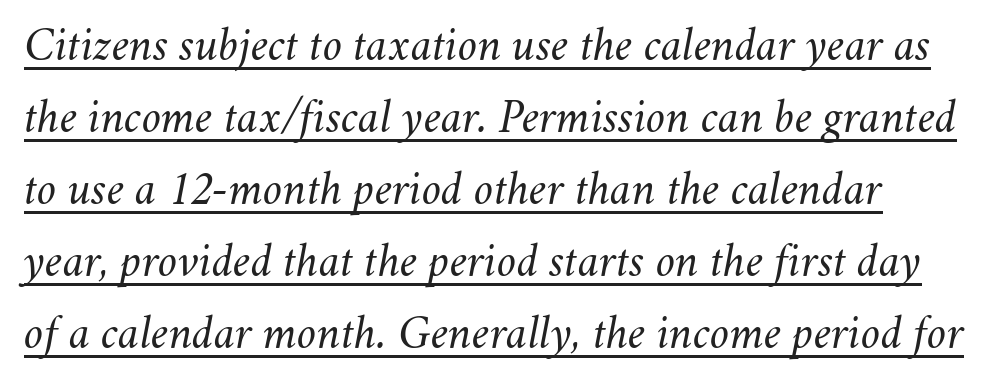
The letters are slanted; this is an italic face. This rendering features underlined lettering. Leading: standard. Weight: not bold — regular or lighter. Here the designer chose a conventional face with non-uniform glyph widths. Observe the ordinary spacing: letters are neighbours, not strangers.
